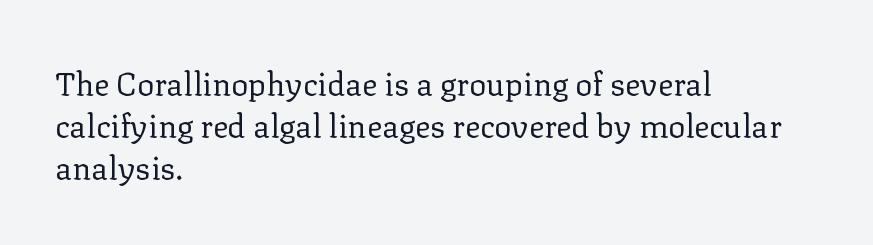
The passage shown is not underscored anywhere. You could not count columns in this text — the font is proportionally spaced. This sample uses a serif face. Designer's note — italics off, roman on.
